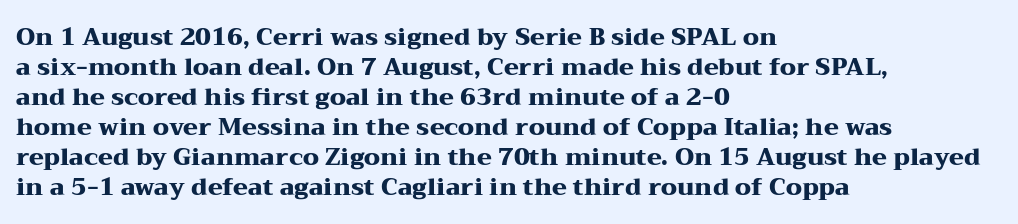
The image shows 24 px bold type, upright; set left-aligned, normal line spacing (1.25x), normal letter spacing, not underlined.
